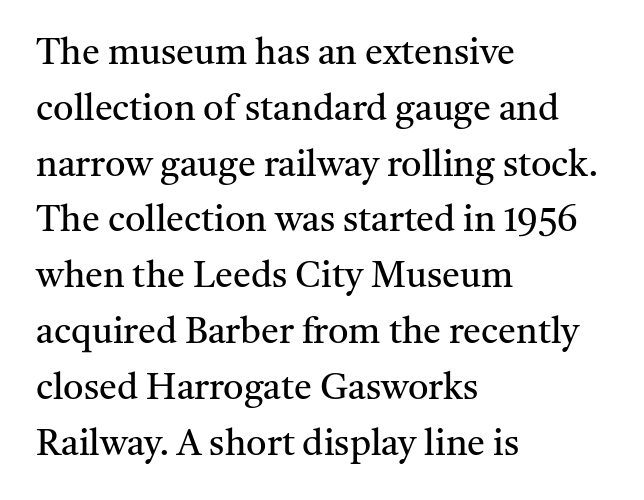
Underline: absent. The face looks like a standard text weight, possibly lighter. A typesetter would call this leading conventional body-copy spacing. Does extra space separate the letters? No, they use regular spacing.
